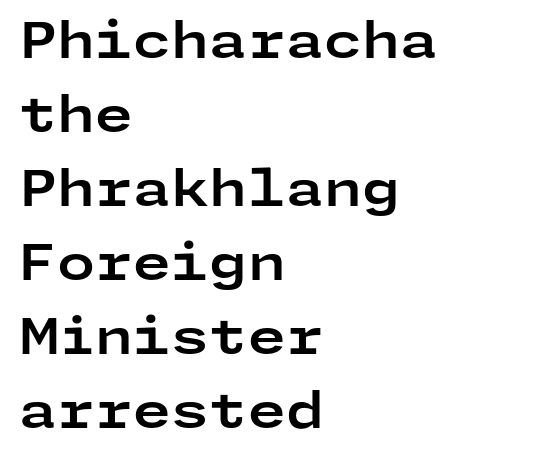
{"serif": "no", "italic": "no", "bold": "yes", "weight": "bold", "width": "wide", "stroke_contrast": "low", "x_height": "medium", "underline": "no", "align": "left", "line_spacing": "normal", "line_spacing_ratio": 1.51, "letter_spacing": "normal", "letter_spacing_em": 0.0, "glyph_px": 49}
